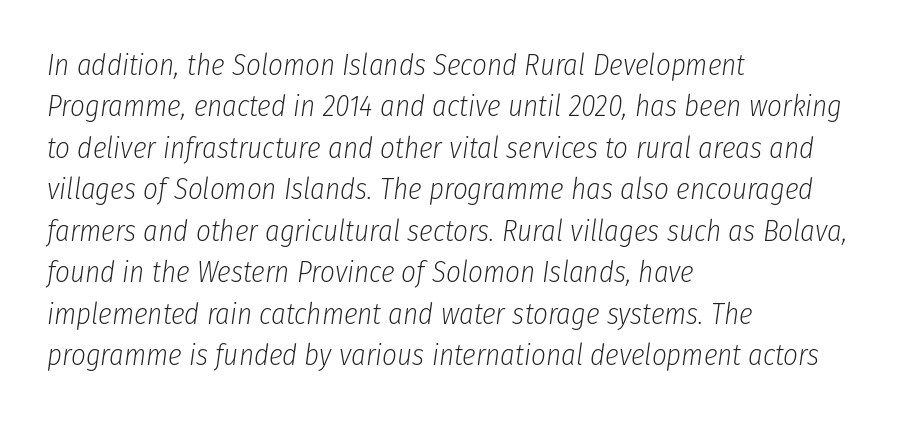
Q: Is the text bold? A: No.
Q: Is the text italic (slanted)? A: Yes, it leans right by about 8 degrees.
Q: Is the text underlined? A: No.
Q: How is the paragraph aligned? A: Left-aligned.
Q: Is the spacing between letters normal or unusually wide? A: Normal.
Q: Is the spacing between lines tight, normal or loose? A: Normal.
Q: Width (condensed, normal, or wide)? A: Condensed.
Q: Stroke contrast? A: Low.
Q: x-height? A: Medium.
Q: Monospaced? A: No.
